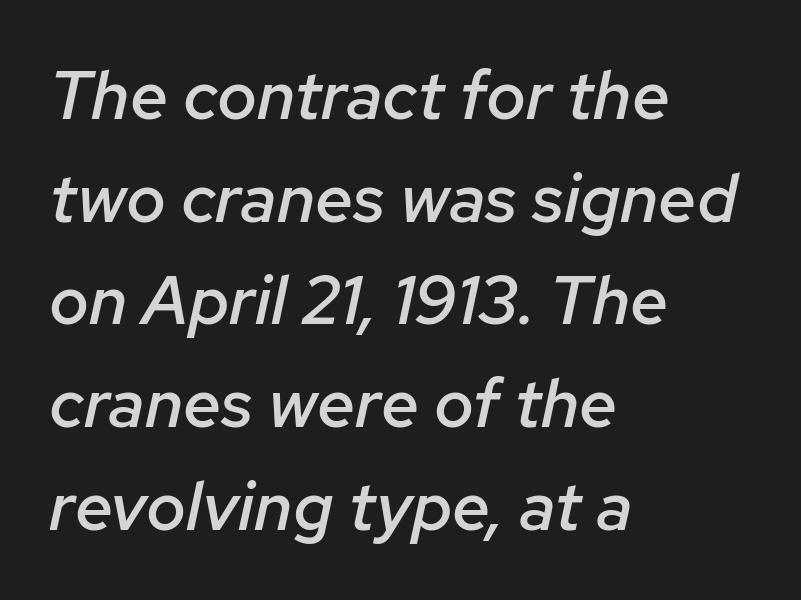
Q: Is the text bold? A: Semi-bold.
Q: Is the text italic (slanted)? A: Yes, it leans right by about 12 degrees.
Q: Is the text underlined? A: No.
Q: How is the paragraph aligned? A: Left-aligned.
Q: Is the spacing between letters normal or unusually wide? A: Normal.
Q: Is the spacing between lines tight, normal or loose? A: Normal.
Q: Width (condensed, normal, or wide)? A: Normal.
Q: Stroke contrast? A: Low.
Q: x-height? A: Medium.
Q: Monospaced? A: No.
